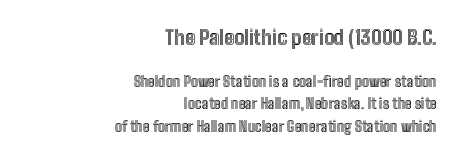
The image shows 20 px text type, upright; set right-aligned, normal line spacing (1.6x), normal letter spacing, not underlined; the first (top) block is 1.43x larger.
